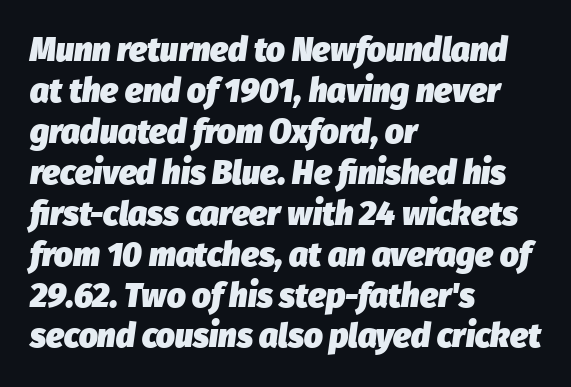
Q: Is the text bold? A: Yes.
Q: Is the text italic (slanted)? A: Yes, it leans right by about 8 degrees.
Q: Is the text underlined? A: No.
Q: How is the paragraph aligned? A: Left-aligned.
Q: Is the spacing between letters normal or unusually wide? A: Normal.
Q: Width (condensed, normal, or wide)? A: Normal.
Q: Stroke contrast? A: Low.
Q: x-height? A: Medium.
Q: Monospaced? A: No.
